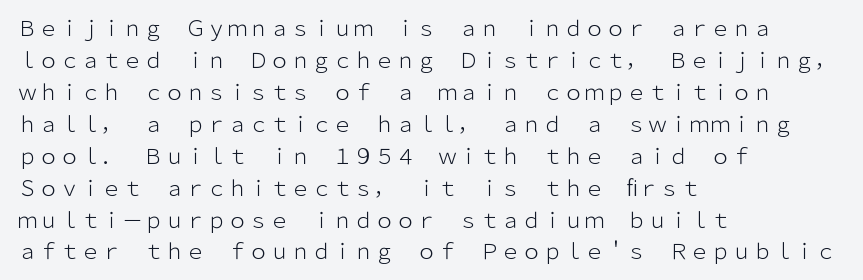
Q: Is the text bold? A: No.
Q: Is the text italic (slanted)? A: No, it is upright.
Q: Is the text underlined? A: No.
Q: How is the paragraph aligned? A: Left-aligned.
Q: Is the spacing between letters normal or unusually wide? A: Normal.
Q: Is the spacing between lines tight, normal or loose? A: Normal.
